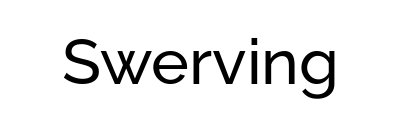
Q: Is the text italic (slanted)? A: No, it is upright.
Q: Is the typeface a serif or a sans-serif typeface? A: Sans-serif.
Q: Is the text underlined? A: No.
Q: Is the spacing between letters normal or unusually wide? A: Normal.
Q: Width (condensed, normal, or wide)? A: Normal.
Q: Stroke contrast? A: Low.
Q: x-height? A: Medium.
Q: Monospaced? A: No.
